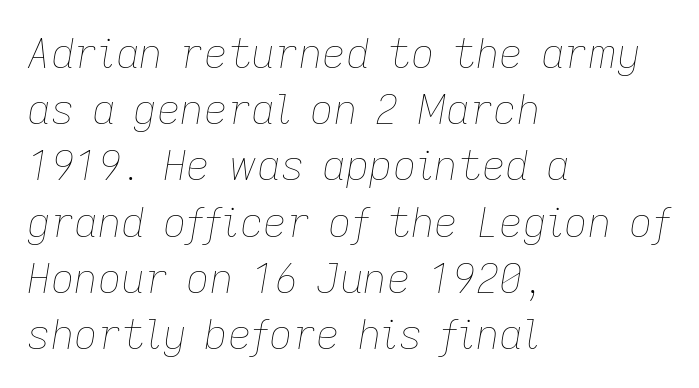
Q: Is the text bold? A: No.
Q: Is the text italic (slanted)? A: Yes, it leans right by about 9 degrees.
Q: Is the text underlined? A: No.
Q: How is the paragraph aligned? A: Left-aligned.
Q: Is the spacing between letters normal or unusually wide? A: Normal.
Q: Is the spacing between lines tight, normal or loose? A: Normal.
Q: Width (condensed, normal, or wide)? A: Normal.
Q: Stroke contrast? A: Low.
Q: x-height? A: Medium.
Q: Monospaced? A: No.
